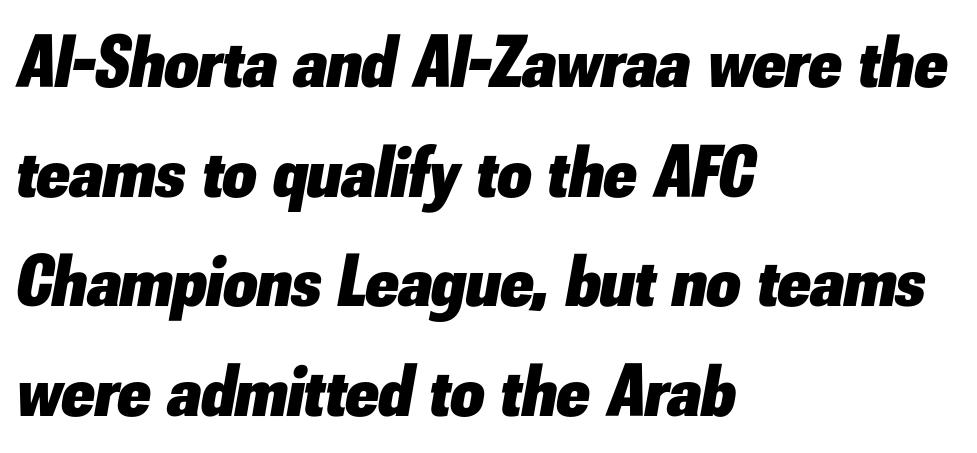
Q: Is the text bold? A: Yes.
Q: Is the text italic (slanted)? A: Yes, it leans right by about 10 degrees.
Q: Is the text underlined? A: No.
Q: How is the paragraph aligned? A: Left-aligned.
Q: Is the spacing between letters normal or unusually wide? A: Normal.
Q: Is the spacing between lines tight, normal or loose? A: Normal.
Q: Width (condensed, normal, or wide)? A: Normal.
Q: Stroke contrast? A: Low.
Q: x-height? A: Small.
Q: Monospaced? A: No.
